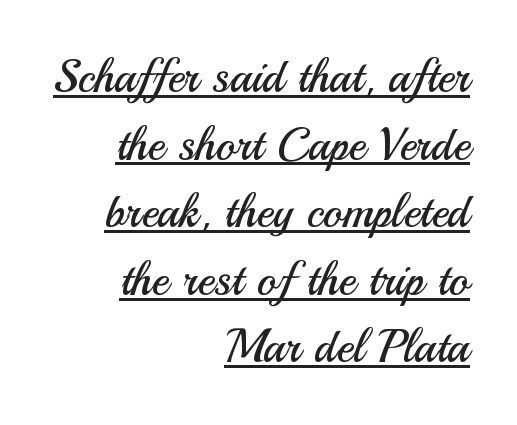
{"serif": "no", "bold": "no", "weight": "regular", "width": "normal", "stroke_contrast": "medium", "x_height": "small", "monospaced": "no", "underline": "yes", "align": "right", "line_spacing": "normal", "line_spacing_ratio": 1.47, "letter_spacing": "normal", "letter_spacing_em": 0.0, "glyph_px": 46}
